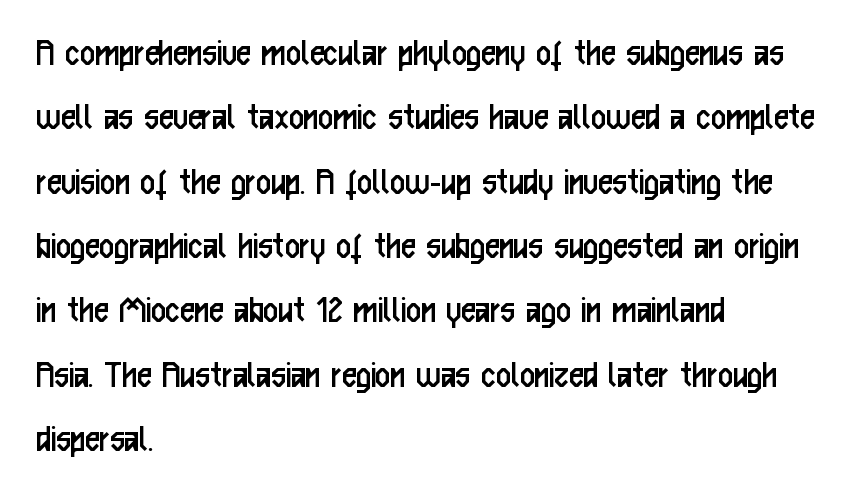
These lines are rendered in a variable-pitch font. The setting favours the left margin, as ordinary paragraphs usually do. Spacing between characters is what you'd get straight out of the box. Think standard paragraph weight, or any step lighter than that. Note: no serifs on the glyphs.
